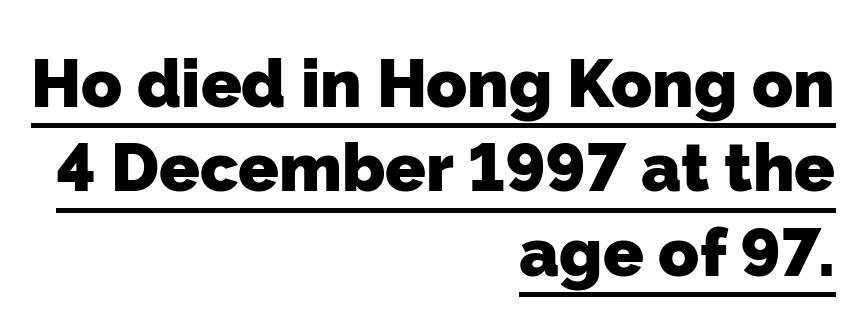
The image shows 67 px heavy sans-serif type; set right-aligned, normal line spacing (1.26x), normal letter spacing, underlined; low stroke contrast and a medium x-height.
